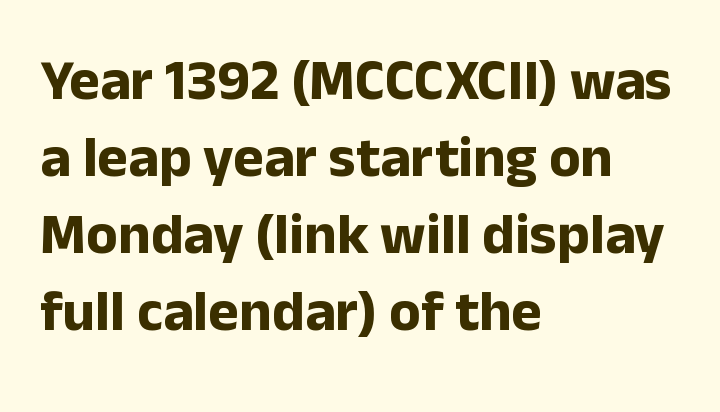
The image shows 58 px bold sans-serif type, upright; set left-aligned, normal line spacing (1.33x), normal letter spacing, not underlined; low stroke contrast and a medium x-height.
